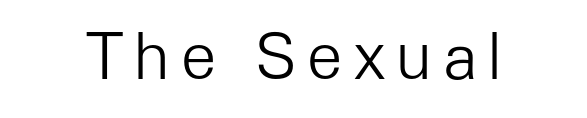
The image shows 63 px light sans-serif type, upright; set not underlined; low stroke contrast and a medium x-height.
